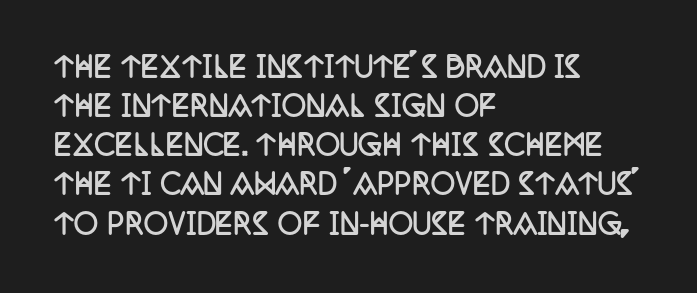
{"italic": "no", "bold": "yes", "underline": "no", "align": "left", "line_spacing": "normal", "line_spacing_ratio": 1.45, "letter_spacing": "normal", "letter_spacing_em": 0.0, "glyph_px": 27}
